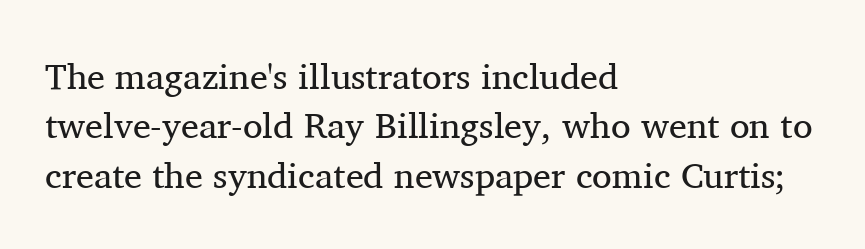
{"serif": "yes", "italic": "no", "bold": "no", "weight": "regular", "width": "normal", "stroke_contrast": "medium", "x_height": "medium", "monospaced": "no", "underline": "no", "align": "left", "line_spacing": "normal", "line_spacing_ratio": 1.37, "letter_spacing": "normal", "letter_spacing_em": 0.0, "glyph_px": 36}
